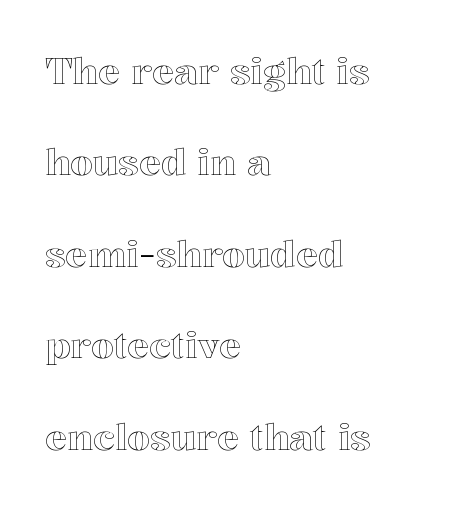
Q: Is the text italic (slanted)? A: No, it is upright.
Q: Is the text underlined? A: No.
Q: How is the paragraph aligned? A: Left-aligned.
Q: Is the spacing between letters normal or unusually wide? A: Normal.
Q: Is the spacing between lines tight, normal or loose? A: Loose.
Q: Width (condensed, normal, or wide)? A: Normal.
Q: x-height? A: Medium.
Q: Monospaced? A: No.
